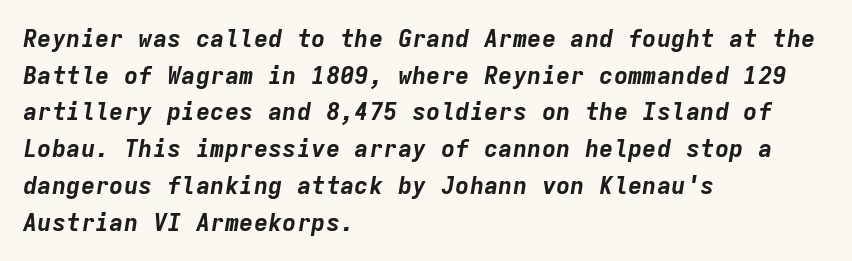
The image shows 24 px bold type, italic (leaning right); set left-aligned, normal line spacing (1.53x), normal letter spacing, not underlined.
